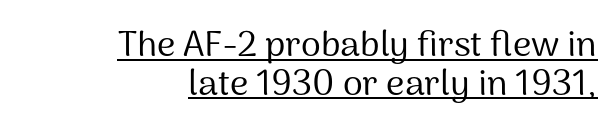
Character widths vary here, with narrow letters taking less room than wide ones. Compared with typical paragraphs, the rows here are closer together. Stems and bowls with no extra thickness — not bold. The sample's only ornament is a line tracing under the words.
